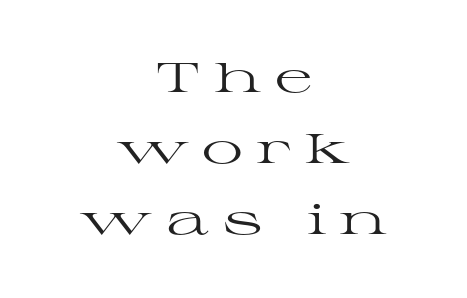
Q: Is the text bold? A: No.
Q: Is the text italic (slanted)? A: No, it is upright.
Q: Is the typeface a serif or a sans-serif typeface? A: Serif.
Q: Is the text underlined? A: No.
Q: How is the paragraph aligned? A: Centered.
Q: Is the spacing between letters normal or unusually wide? A: Unusually wide.
Q: Width (condensed, normal, or wide)? A: Wide.
Q: Stroke contrast? A: High.
Q: x-height? A: Medium.
Q: Monospaced? A: No.
